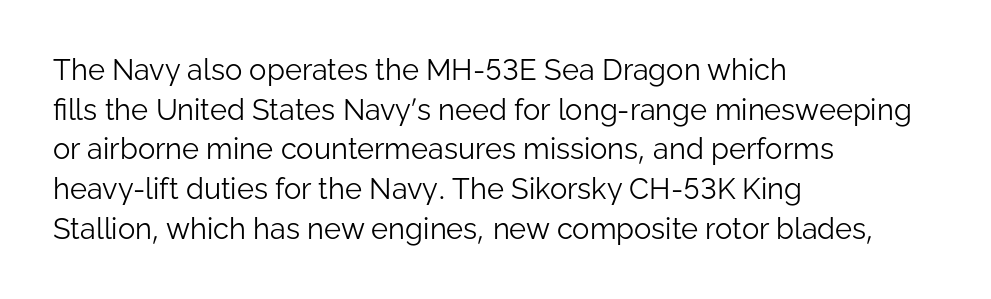
Q: Is the text bold? A: No.
Q: Is the text italic (slanted)? A: No, it is upright.
Q: Is the typeface a serif or a sans-serif typeface? A: Sans-serif.
Q: Is the text underlined? A: No.
Q: How is the paragraph aligned? A: Left-aligned.
Q: Is the spacing between letters normal or unusually wide? A: Normal.
Q: Is the spacing between lines tight, normal or loose? A: Normal.
Q: Width (condensed, normal, or wide)? A: Normal.
Q: Stroke contrast? A: Low.
Q: x-height? A: Medium.
Q: Monospaced? A: No.
